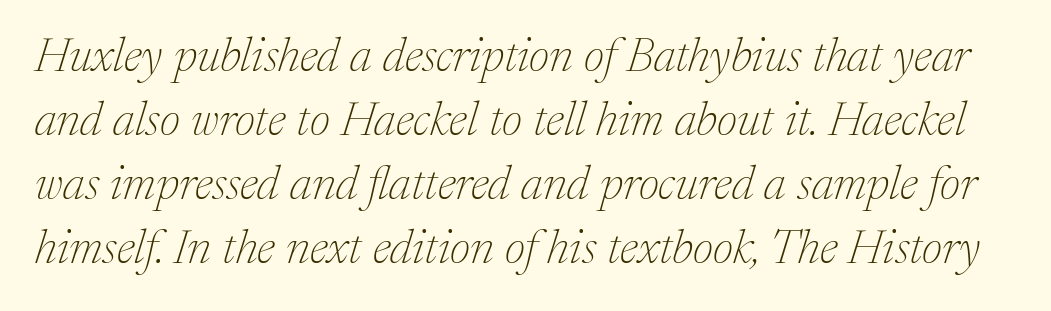
Q: Is the text bold? A: No.
Q: Is the text italic (slanted)? A: Yes, it leans right by about 17 degrees.
Q: Is the typeface a serif or a sans-serif typeface? A: Serif.
Q: Is the text underlined? A: No.
Q: Is the spacing between letters normal or unusually wide? A: Normal.
Q: Is the spacing between lines tight, normal or loose? A: Normal.
Q: Width (condensed, normal, or wide)? A: Normal.
Q: Stroke contrast? A: Medium.
Q: x-height? A: Medium.
Q: Monospaced? A: No.
